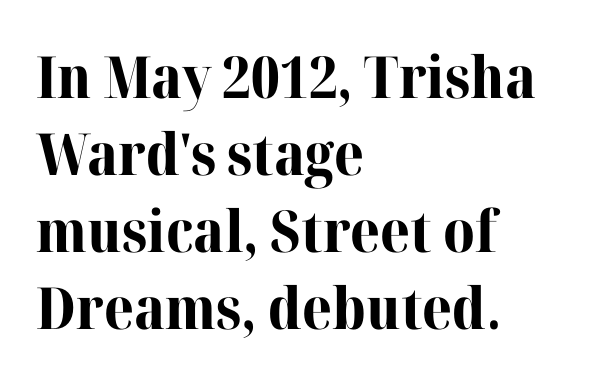
{"serif": "yes", "italic": "no", "bold": "yes", "weight": "bold", "width": "normal", "stroke_contrast": "high", "x_height": "medium", "monospaced": "no", "underline": "no", "align": "left", "line_spacing": "normal", "line_spacing_ratio": 1.33, "letter_spacing": "normal", "letter_spacing_em": 0.0, "glyph_px": 58}
